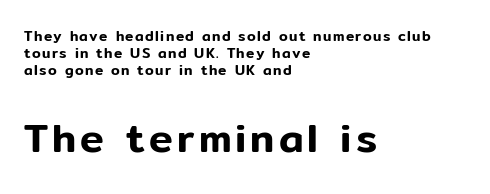
The image shows 40 px sans-serif type, upright; set left-aligned, line spacing 1.2x, not underlined; the second (bottom) block is 2.86x larger; low stroke contrast and a medium x-height.
